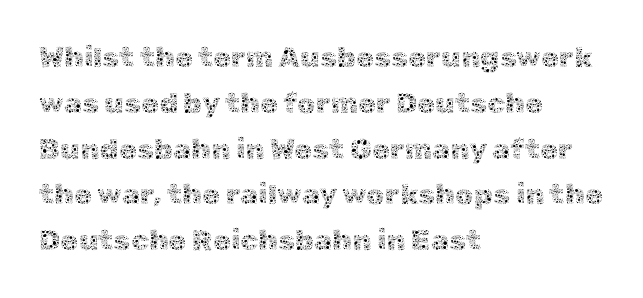
Q: Is the text bold? A: No.
Q: Is the text italic (slanted)? A: No, it is upright.
Q: Is the text underlined? A: No.
Q: How is the paragraph aligned? A: Left-aligned.
Q: Is the spacing between letters normal or unusually wide? A: Normal.
Q: Is the spacing between lines tight, normal or loose? A: Normal.
Q: Width (condensed, normal, or wide)? A: Normal.
Q: x-height? A: Medium.
Q: Monospaced? A: No.
